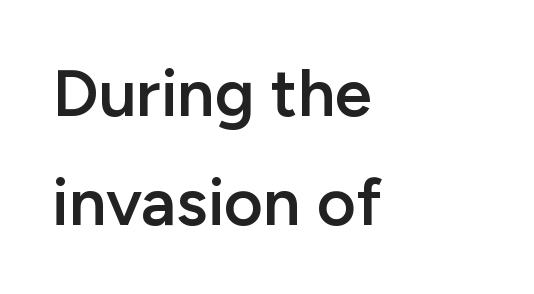
{"serif": "no", "italic": "no", "bold": "semi", "weight": "semibold", "width": "normal", "stroke_contrast": "low", "x_height": "medium", "monospaced": "no", "underline": "no", "align": "left", "line_spacing": "normal", "line_spacing_ratio": 1.62, "letter_spacing": "normal", "letter_spacing_em": 0.0, "glyph_px": 67}
